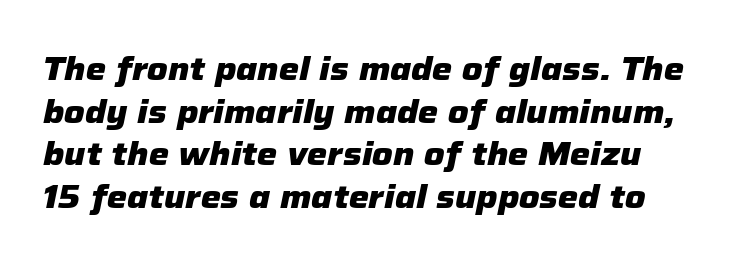
The image shows 32 px heavy type, italic (leaning right); set normal line spacing (1.33x), normal letter spacing, not underlined; low stroke contrast and a medium x-height.
